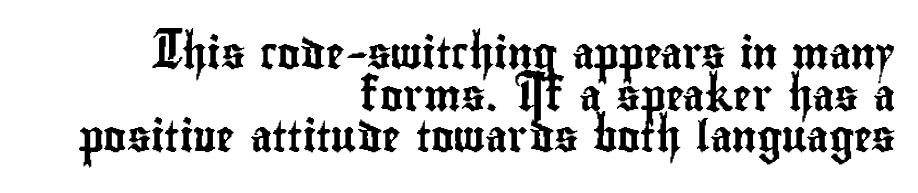
Q: Is the text italic (slanted)? A: No, it is upright.
Q: Is the typeface a serif or a sans-serif typeface? A: Sans-serif.
Q: Is the text underlined? A: No.
Q: How is the paragraph aligned? A: Right-aligned.
Q: Is the spacing between letters normal or unusually wide? A: Normal.
Q: Is the spacing between lines tight, normal or loose? A: Normal.
Q: Width (condensed, normal, or wide)? A: Condensed.
Q: Stroke contrast? A: Low.
Q: x-height? A: Small.
Q: Monospaced? A: No.
